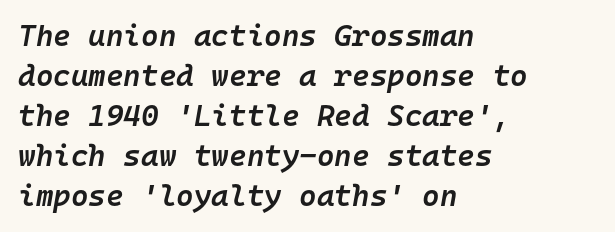
{"italic": "yes", "lean": "right", "slant_degrees": 10, "bold": "semi", "weight": "semibold", "width": "normal", "stroke_contrast": "low", "x_height": "medium", "monospaced": "yes", "underline": "no", "align": "left", "line_spacing": "normal", "line_spacing_ratio": 1.33, "letter_spacing": "normal", "letter_spacing_em": 0.0, "glyph_px": 30}
